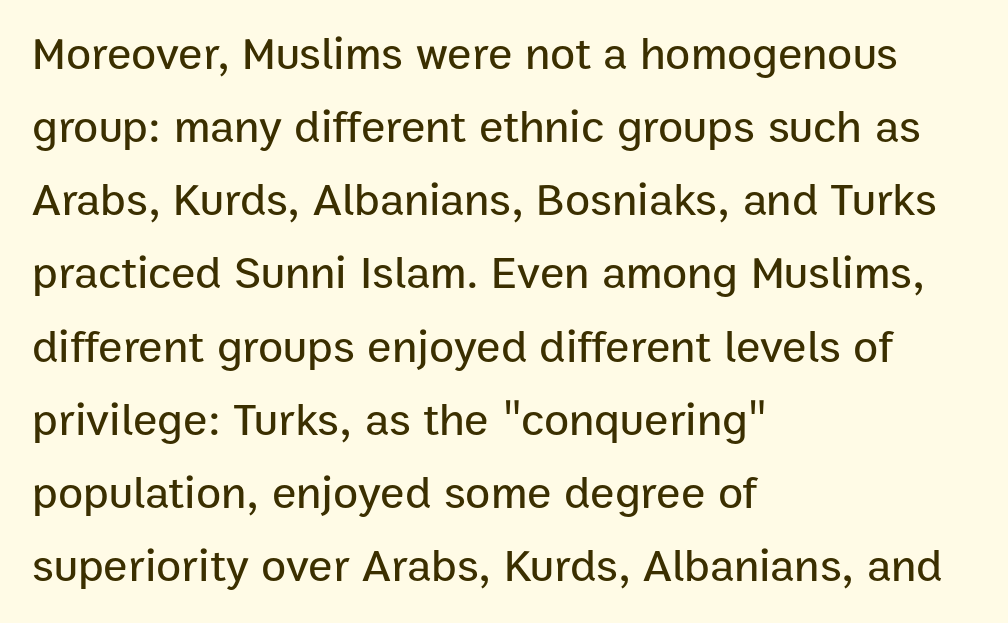
A typesetter would label this face a sans. Inter-character spacing is left at the font's built-in metrics. Unlike italic type, these characters show no tilt at all. A typesetter would call this proportional, since set widths differ per character.
